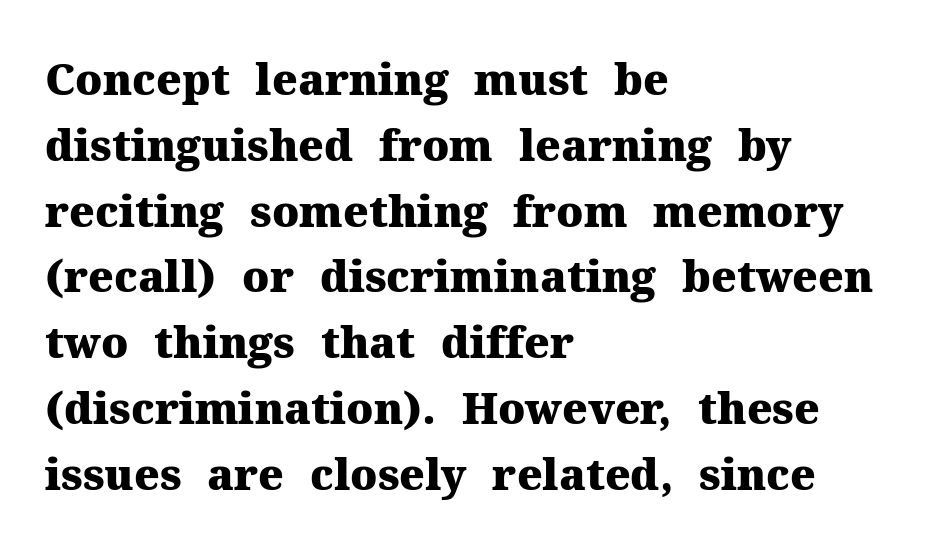
{"serif": "yes", "italic": "no", "bold": "yes", "weight": "heavy", "width": "normal", "stroke_contrast": "medium", "x_height": "medium", "monospaced": "no", "underline": "no", "align": "left", "line_spacing": "normal", "line_spacing_ratio": 1.53, "letter_spacing": "normal", "letter_spacing_em": 0.0, "glyph_px": 43}
